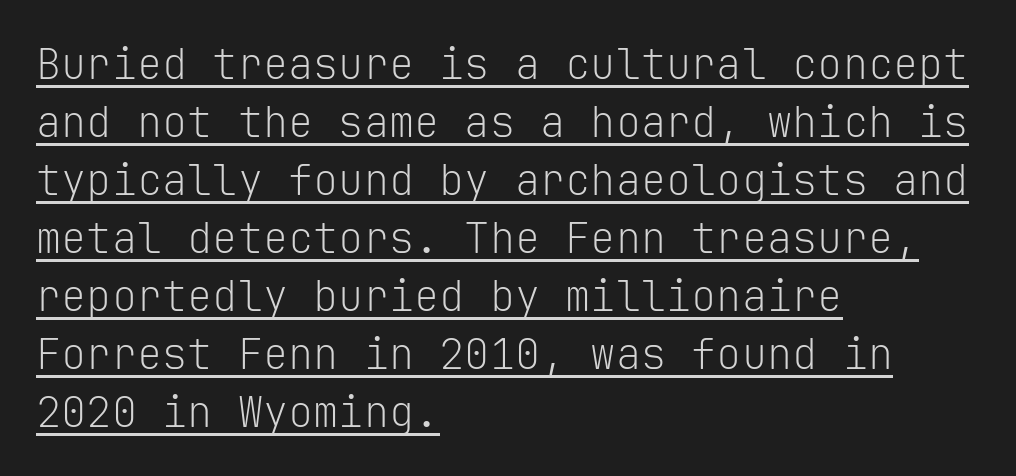
The image shows 42 px light sans-serif type, upright, monospaced; set left-aligned, normal line spacing (1.38x), normal letter spacing, underlined; low stroke contrast and a medium x-height.
